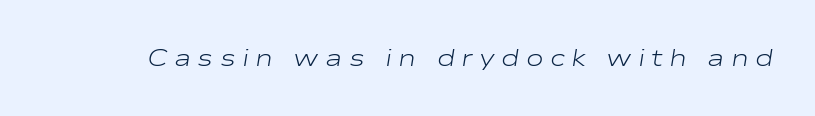
{"italic": "yes", "lean": "right", "slant_degrees": 9, "bold": "no", "underline": "no", "letter_spacing": "wide", "letter_spacing_em": 0.26, "glyph_px": 24}
